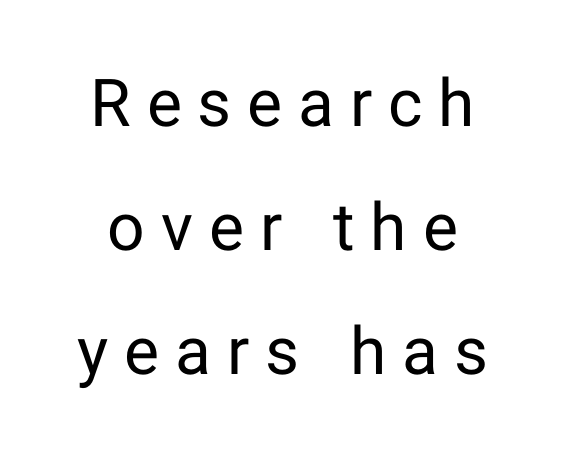
{"serif": "no", "italic": "no", "bold": "no", "weight": "regular", "width": "normal", "stroke_contrast": "low", "x_height": "medium", "monospaced": "no", "underline": "no", "align": "center", "line_spacing_ratio": 1.88, "letter_spacing": "wide", "letter_spacing_em": 0.24, "glyph_px": 66}
